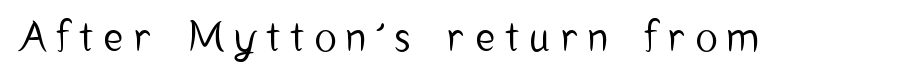
Is this a fixed-width face? No — the glyphs have proportional, varying widths. Lines of text with bare space underneath. This sample uses a sans-serif face. In terms of letterspacing, this is a distinctly airy, spread setting. Ascenders rise straight up at ninety degrees.
